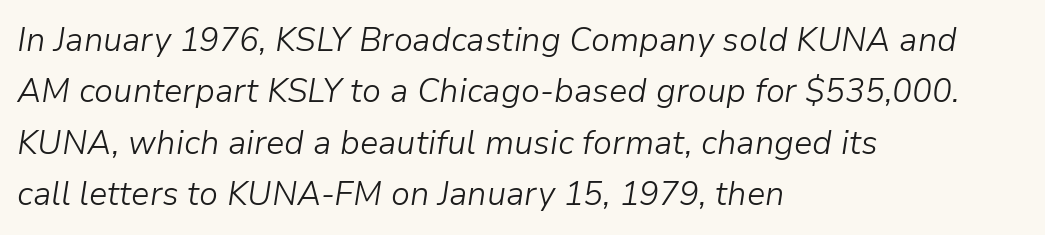
Q: Is the text bold? A: No.
Q: Is the text italic (slanted)? A: Yes, it leans right by about 9 degrees.
Q: Is the text underlined? A: No.
Q: How is the paragraph aligned? A: Left-aligned.
Q: Is the spacing between letters normal or unusually wide? A: Normal.
Q: Is the spacing between lines tight, normal or loose? A: Normal.
Q: Width (condensed, normal, or wide)? A: Normal.
Q: Stroke contrast? A: Low.
Q: x-height? A: Medium.
Q: Monospaced? A: No.
